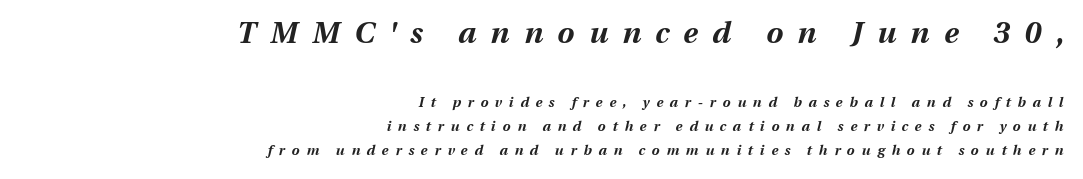
The strokes are fattened all the way to bold. Is this a fixed-width face? No — the glyphs have proportional, varying widths. Compare the two chunks: the upper has the greater cap height. The gaps between neighbouring characters are conspicuously large. The rag falls on the left side of this text block.
